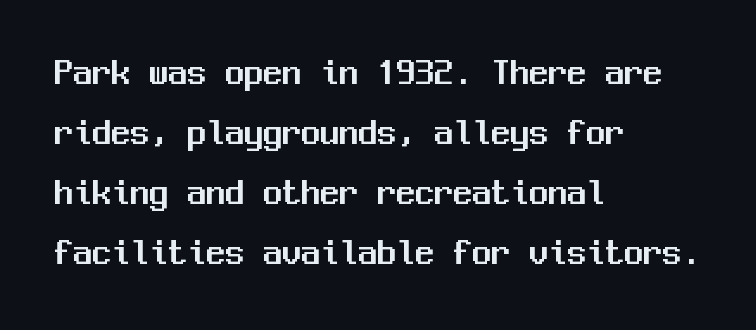
Q: Is the text italic (slanted)? A: No, it is upright.
Q: Is the typeface a serif or a sans-serif typeface? A: Sans-serif.
Q: Is the text underlined? A: No.
Q: How is the paragraph aligned? A: Left-aligned.
Q: Is the spacing between letters normal or unusually wide? A: Normal.
Q: Is the spacing between lines tight, normal or loose? A: Normal.
Q: Width (condensed, normal, or wide)? A: Normal.
Q: Stroke contrast? A: Medium.
Q: x-height? A: Medium.
Q: Monospaced? A: Yes.
